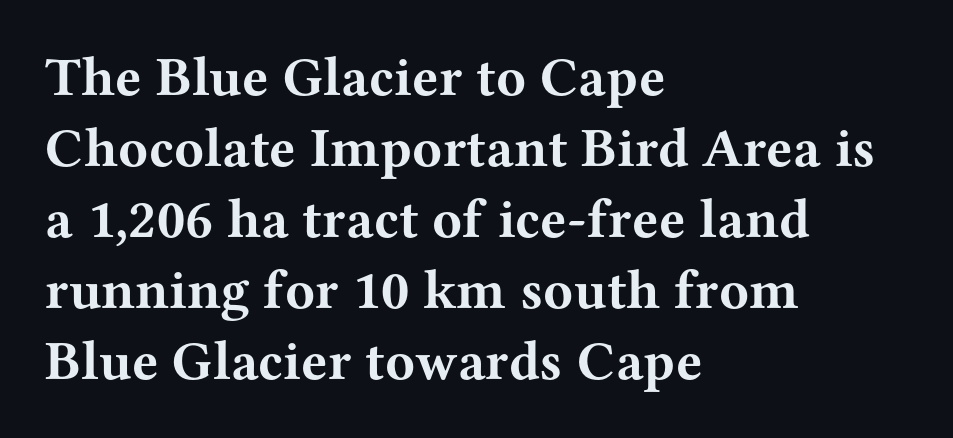
The image shows 55 px bold, wide serif type, upright; set left-aligned, normal line spacing (1.29x), normal letter spacing, not underlined; medium stroke contrast and a medium x-height.
